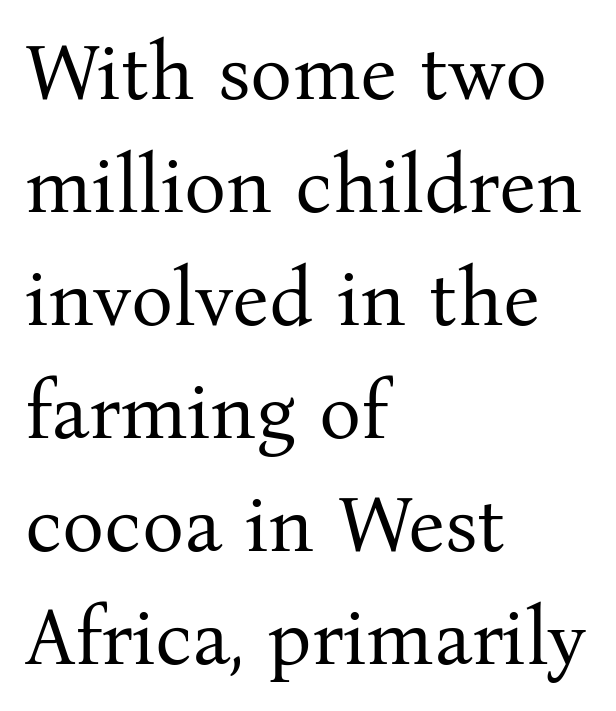
Q: Is the text bold? A: No.
Q: Is the text italic (slanted)? A: No, it is upright.
Q: Is the typeface a serif or a sans-serif typeface? A: Serif.
Q: Is the text underlined? A: No.
Q: How is the paragraph aligned? A: Left-aligned.
Q: Is the spacing between letters normal or unusually wide? A: Normal.
Q: Is the spacing between lines tight, normal or loose? A: Normal.
Q: Width (condensed, normal, or wide)? A: Normal.
Q: Stroke contrast? A: Medium.
Q: x-height? A: Medium.
Q: Monospaced? A: No.
